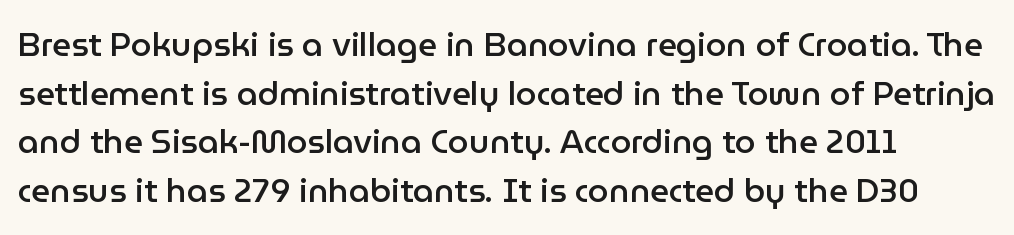
Q: Is the text bold? A: Semi-bold.
Q: Is the text italic (slanted)? A: No, it is upright.
Q: Is the typeface a serif or a sans-serif typeface? A: Sans-serif.
Q: Is the text underlined? A: No.
Q: How is the paragraph aligned? A: Left-aligned.
Q: Is the spacing between letters normal or unusually wide? A: Normal.
Q: Is the spacing between lines tight, normal or loose? A: Normal.
Q: Width (condensed, normal, or wide)? A: Normal.
Q: Stroke contrast? A: Low.
Q: x-height? A: Medium.
Q: Monospaced? A: No.
